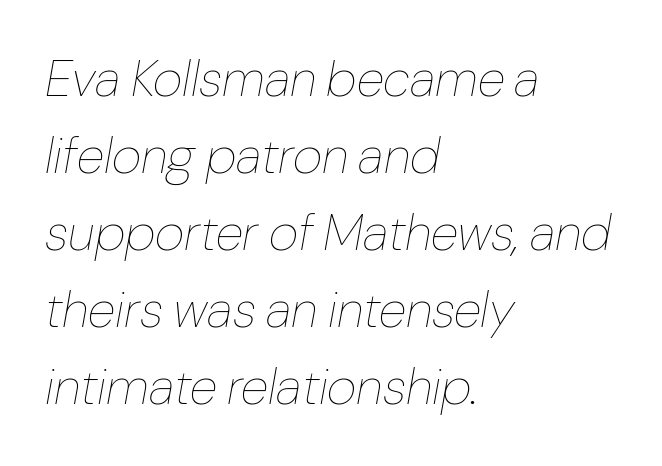
{"italic": "yes", "lean": "right", "slant_degrees": 10, "bold": "no", "weight": "thin", "width": "normal", "stroke_contrast": "low", "x_height": "medium", "monospaced": "no", "underline": "no", "align": "left", "line_spacing": "normal", "line_spacing_ratio": 1.51, "letter_spacing": "normal", "letter_spacing_em": 0.0, "glyph_px": 51}
